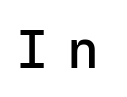
The image shows 55 px regular-weight sans-serif type, upright, monospaced; set unusually wide letter spacing (+0.35 em), not underlined; low stroke contrast and a medium x-height.
